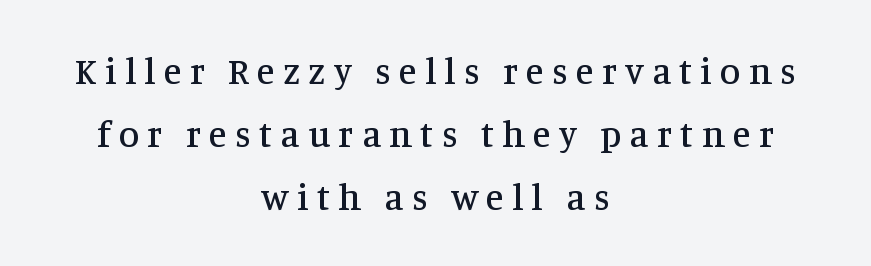
Q: Is the text italic (slanted)? A: No, it is upright.
Q: Is the typeface a serif or a sans-serif typeface? A: Serif.
Q: Is the text underlined? A: No.
Q: How is the paragraph aligned? A: Centered.
Q: Is the spacing between letters normal or unusually wide? A: Unusually wide.
Q: Is the spacing between lines tight, normal or loose? A: Normal.
Q: Width (condensed, normal, or wide)? A: Normal.
Q: Stroke contrast? A: Medium.
Q: x-height? A: Large.
Q: Monospaced? A: No.
